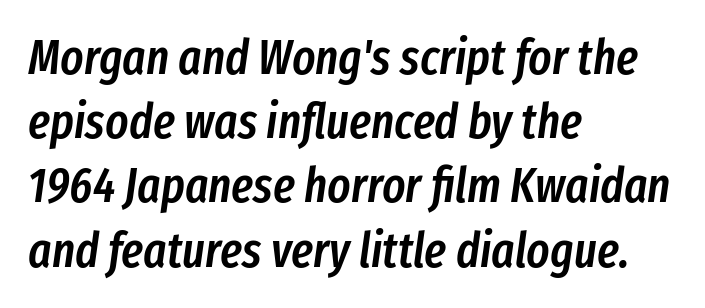
Q: Is the text bold? A: Semi-bold.
Q: Is the text italic (slanted)? A: Yes, it leans right by about 8 degrees.
Q: Is the text underlined? A: No.
Q: How is the paragraph aligned? A: Left-aligned.
Q: Is the spacing between letters normal or unusually wide? A: Normal.
Q: Is the spacing between lines tight, normal or loose? A: Normal.
Q: Width (condensed, normal, or wide)? A: Condensed.
Q: Stroke contrast? A: Low.
Q: x-height? A: Medium.
Q: Monospaced? A: No.
